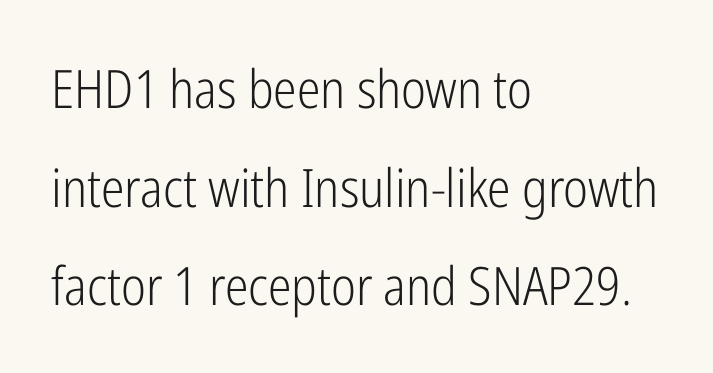
The image shows 53 px light, condensed sans-serif type, upright; set left-aligned, line spacing 1.86x, normal letter spacing, not underlined; low stroke contrast and a medium x-height.
